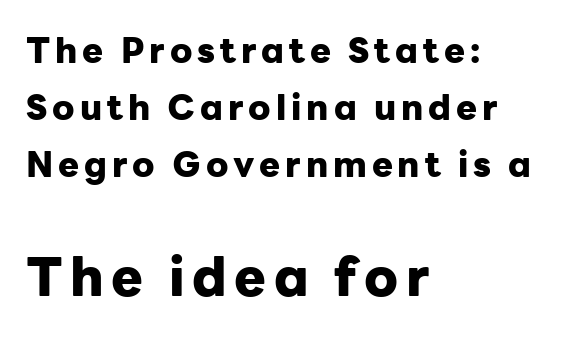
Q: Is the text bold? A: Yes.
Q: Is the text italic (slanted)? A: No, it is upright.
Q: Is the typeface a serif or a sans-serif typeface? A: Sans-serif.
Q: Is the text underlined? A: No.
Q: How is the paragraph aligned? A: Left-aligned.
Q: Is the spacing between lines tight, normal or loose? A: Normal.
Q: Which block of text is set in a larger size, the first (top) or the second (bottom)? A: The second (bottom) one.
Q: Width (condensed, normal, or wide)? A: Normal.
Q: Stroke contrast? A: Low.
Q: x-height? A: Medium.
Q: Monospaced? A: No.
